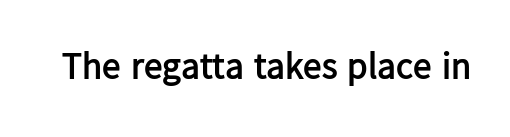
{"serif": "no", "italic": "no", "bold": "yes", "weight": "semibold", "width": "normal", "stroke_contrast": "low", "x_height": "medium", "monospaced": "no", "underline": "no", "letter_spacing": "normal", "letter_spacing_em": 0.0, "glyph_px": 37}
